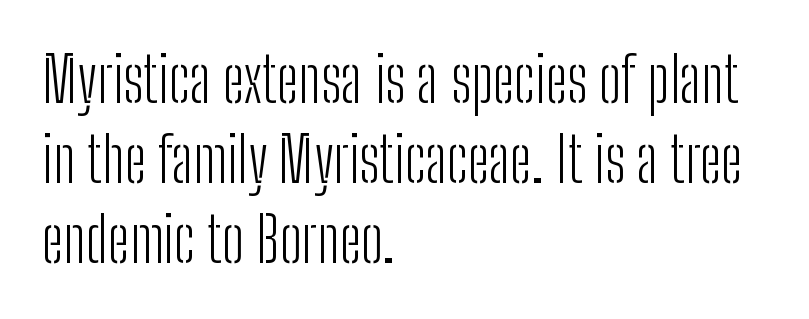
Q: Is the text bold? A: No.
Q: Is the text italic (slanted)? A: No, it is upright.
Q: Is the typeface a serif or a sans-serif typeface? A: Sans-serif.
Q: Is the text underlined? A: No.
Q: How is the paragraph aligned? A: Left-aligned.
Q: Is the spacing between letters normal or unusually wide? A: Normal.
Q: Is the spacing between lines tight, normal or loose? A: Normal.
Q: Width (condensed, normal, or wide)? A: Condensed.
Q: Stroke contrast? A: Low.
Q: x-height? A: Medium.
Q: Monospaced? A: No.
